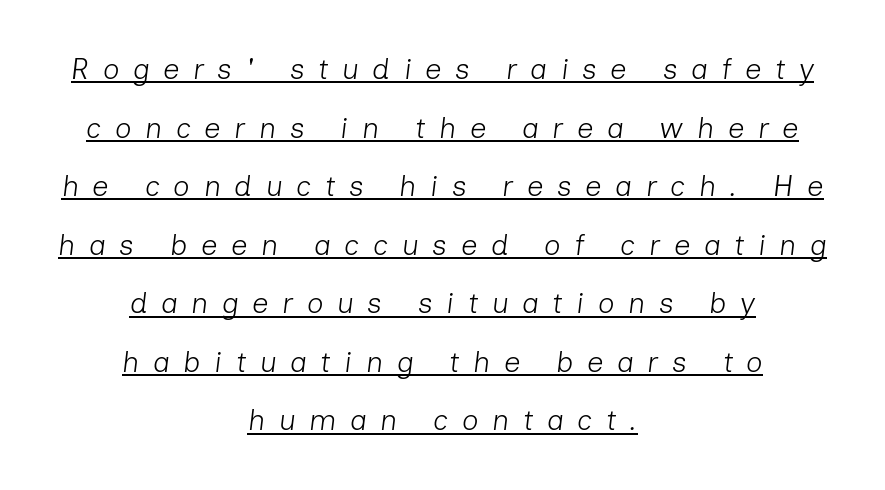
You could not count columns in this text — the font is proportionally spaced. How are the letters spaced? Widely, with obvious added tracking. Summary of weight: not heavy and not bold. The face used here has a pronounced slope to its letters. Students, observe the line beneath the letters — that is underlining.
